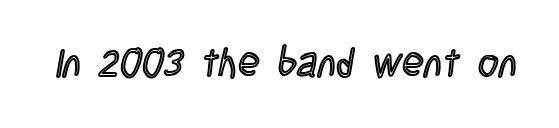
Q: Is the text italic (slanted)? A: Yes.
Q: Is the text underlined? A: No.
Q: Is the spacing between letters normal or unusually wide? A: Normal.
Q: Width (condensed, normal, or wide)? A: Condensed.
Q: x-height? A: Large.
Q: Monospaced? A: No.
